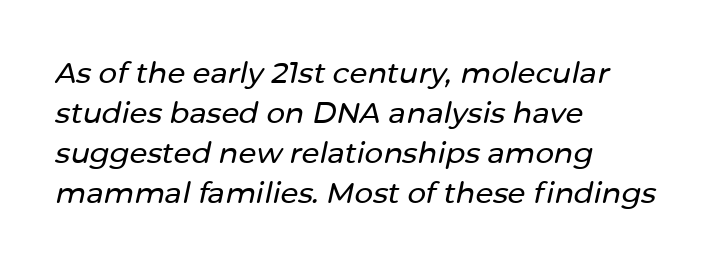
Q: Is the text italic (slanted)? A: Yes, it leans right by about 12 degrees.
Q: Is the text underlined? A: No.
Q: How is the paragraph aligned? A: Left-aligned.
Q: Is the spacing between letters normal or unusually wide? A: Normal.
Q: Is the spacing between lines tight, normal or loose? A: Normal.
Q: Width (condensed, normal, or wide)? A: Normal.
Q: Stroke contrast? A: Low.
Q: x-height? A: Medium.
Q: Monospaced? A: No.
